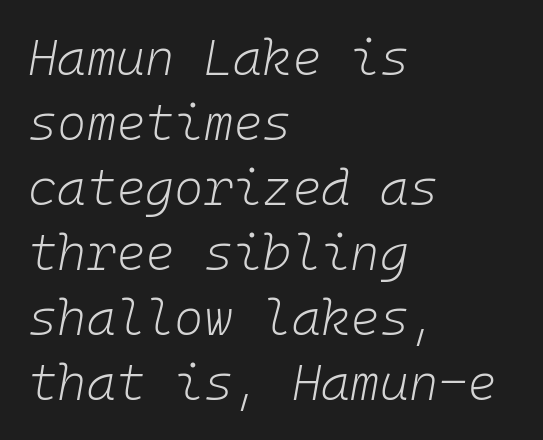
The gap between lines stays unmarked. Summary of vertical rhythm: regular, with standard interline spacing. Here the designer chose a console-style face with uniform glyph widths. The ragged edge is on the right, which tells us the setting is flush left. The typesetting does not lean heavy: it is not bold.
